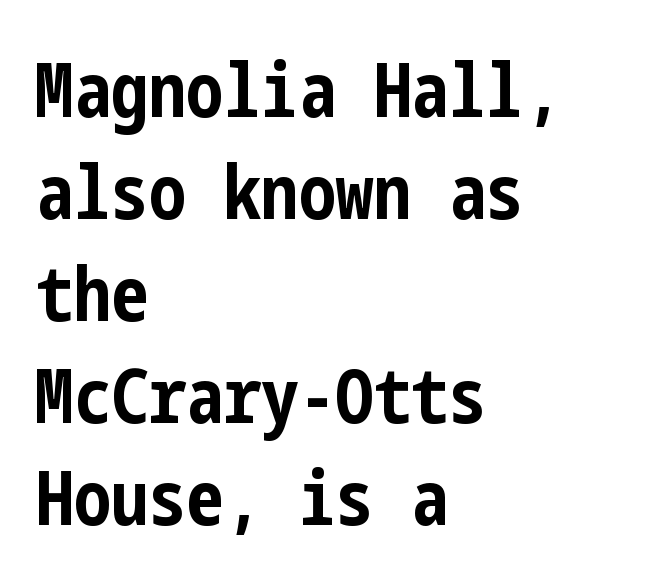
A typesetter would mark this as roman, not italic. Typographically, this falls in the sans-serif category. This sample uses plain, unmodified letter spacing. A classic flush-left, rag-right setting is used for this passage. A typesetter would call this leading conventional body-copy spacing. What weight is shown? A full bold with thick strokes.
